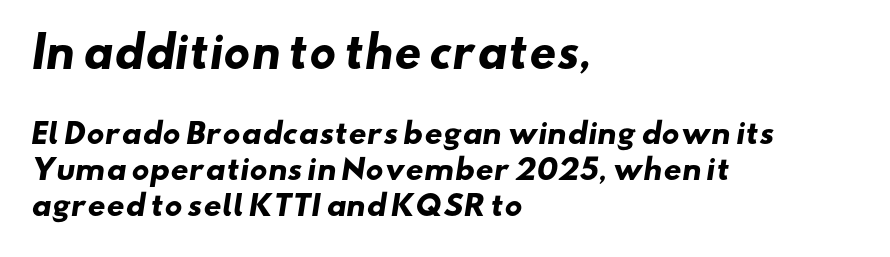
{"serif": "no", "bold": "yes", "weight": "heavy", "width": "wide", "stroke_contrast": "low", "x_height": "small", "monospaced": "no", "underline": "no", "align": "left", "line_spacing": "normal", "line_spacing_ratio": 1.29, "letter_spacing": "normal", "letter_spacing_em": 0.0, "larger_block": "first", "size_ratio": 1.5, "glyph_px": 42}
